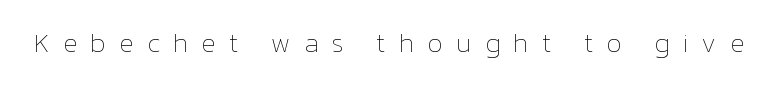
The image shows 27 px text type, upright; set unusually wide letter spacing (+0.48 em), not underlined.
